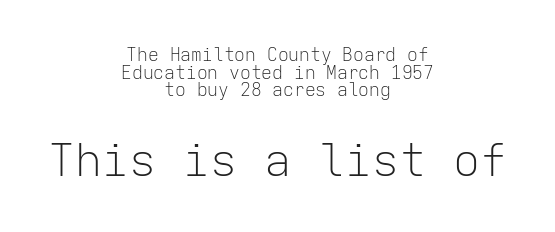
Every stem runs plumb, perpendicular to the baseline. Nothing sits at the stroke ends, so this counts as sans-serif. Ink coverage per letter is moderate at most. The specimen omits any rule beneath the text block's lines. You could count columns in this text — the font is strictly monospaced.
